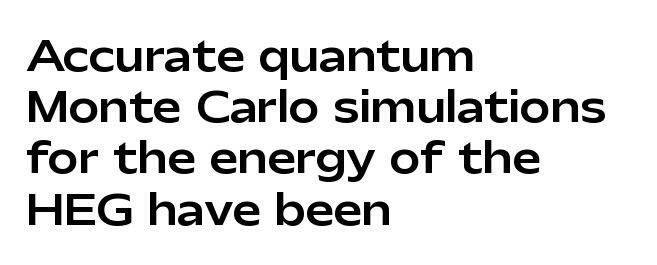
{"serif": "no", "italic": "no", "width": "normal", "stroke_contrast": "low", "x_height": "medium", "monospaced": "no", "underline": "no", "align": "left", "line_spacing": "normal", "line_spacing_ratio": 1.25, "letter_spacing": "normal", "letter_spacing_em": 0.0, "glyph_px": 41}
